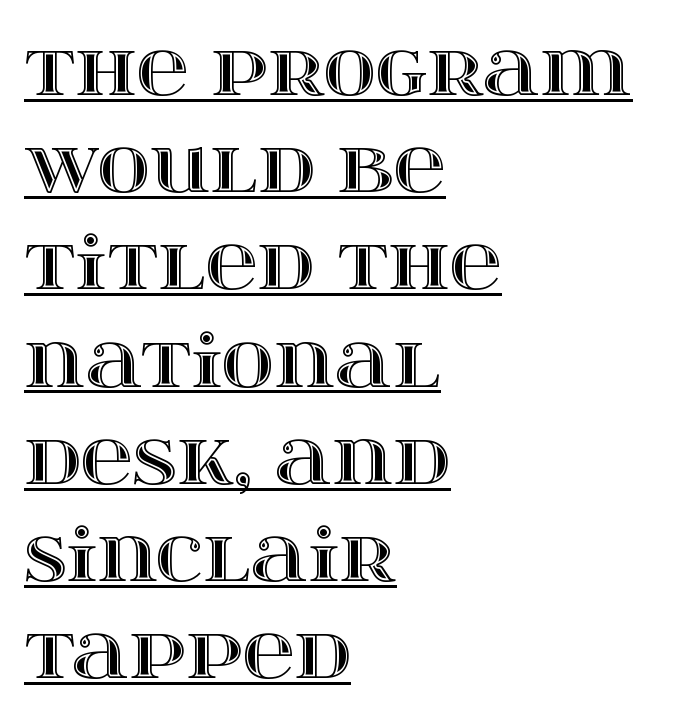
{"italic": "no", "width": "wide", "x_height": "large", "monospaced": "no", "underline": "yes", "align": "left", "line_spacing": "normal", "line_spacing_ratio": 1.35, "letter_spacing": "normal", "letter_spacing_em": 0.0, "glyph_px": 72}
